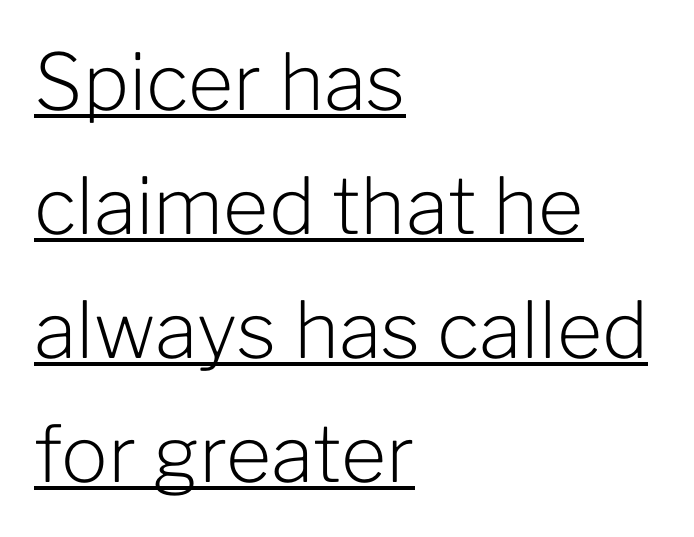
{"serif": "no", "italic": "no", "bold": "no", "weight": "light", "width": "normal", "stroke_contrast": "low", "x_height": "medium", "monospaced": "no", "underline": "yes", "align": "left", "line_spacing": "normal", "line_spacing_ratio": 1.59, "letter_spacing": "normal", "letter_spacing_em": 0.0, "glyph_px": 78}
